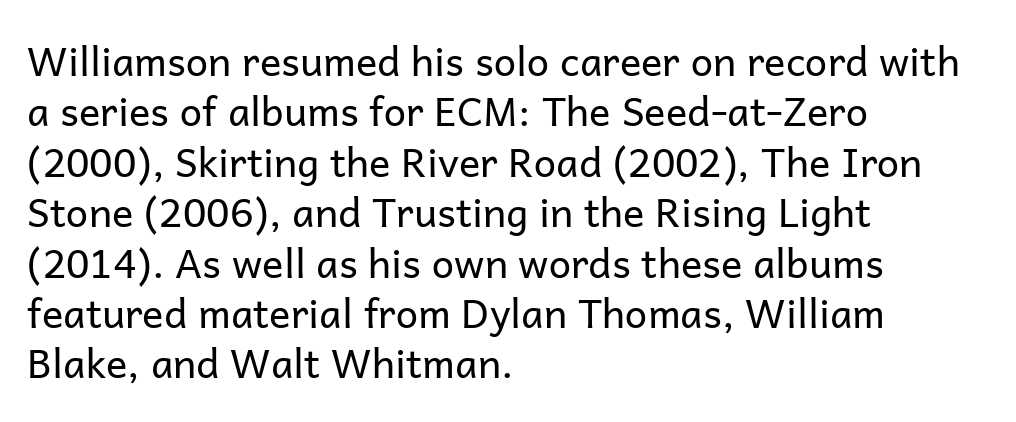
This sample has the flowing, uneven cadence of proportional lettering. You can tell from the bare stems that sans-serif type was used. The space beneath each line is pristine and unruled. Every character sits straight up, as roman type does. In terms of leading, this rendering sits right in the middle.
